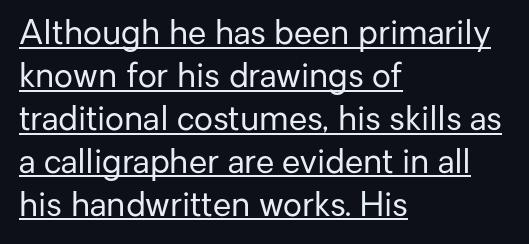
The image shows 33 px regular-weight sans-serif type, upright; set left-aligned, normal line spacing (1.3x), normal letter spacing, underlined; low stroke contrast and a medium x-height.
